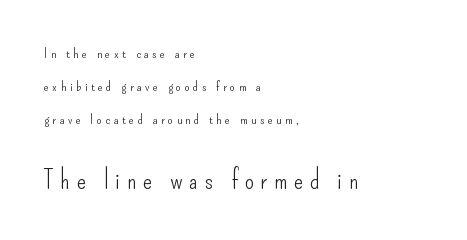
Q: Is the text bold? A: No.
Q: Is the text italic (slanted)? A: No, it is upright.
Q: Is the text underlined? A: No.
Q: How is the paragraph aligned? A: Left-aligned.
Q: Is the spacing between letters normal or unusually wide? A: Unusually wide.
Q: Is the spacing between lines tight, normal or loose? A: Loose.
Q: Which block of text is set in a larger size, the first (top) or the second (bottom)? A: The second (bottom) one.
